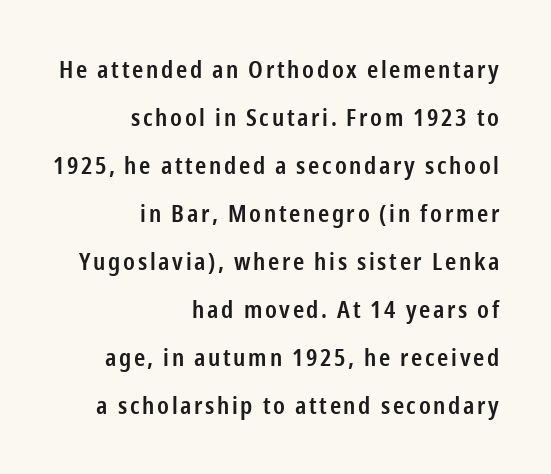
Look at the stroke-to-counter ratio: somewhat heavy, a semibold. Quick note: not italic, upright. Typeset ragged left — the right edge is the straight one. The zone under the glyphs is completely vacant. Horizontal bands of white between lines are thick stripes.
